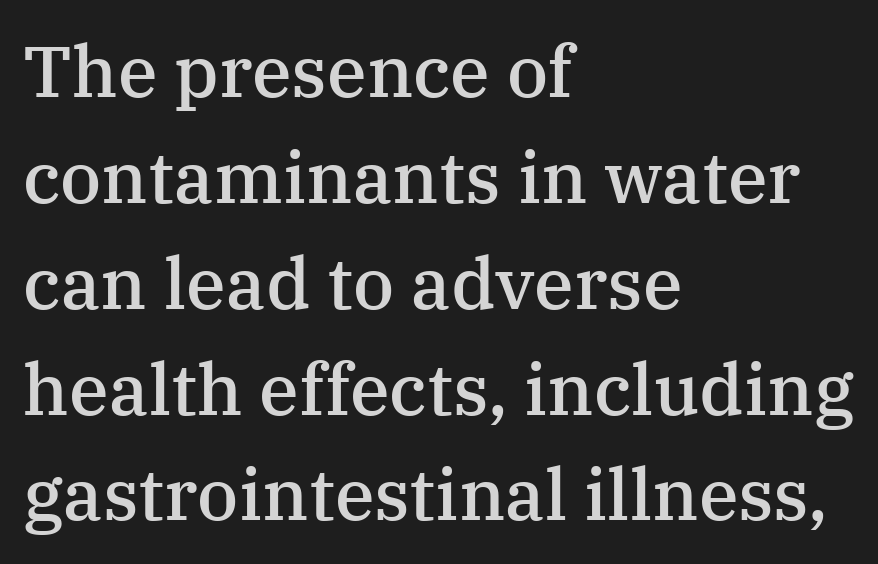
Q: Is the text bold? A: Semi-bold.
Q: Is the text italic (slanted)? A: No, it is upright.
Q: Is the typeface a serif or a sans-serif typeface? A: Serif.
Q: Is the text underlined? A: No.
Q: How is the paragraph aligned? A: Left-aligned.
Q: Is the spacing between letters normal or unusually wide? A: Normal.
Q: Is the spacing between lines tight, normal or loose? A: Normal.
Q: Width (condensed, normal, or wide)? A: Normal.
Q: Stroke contrast? A: Medium.
Q: x-height? A: Medium.
Q: Monospaced? A: No.
